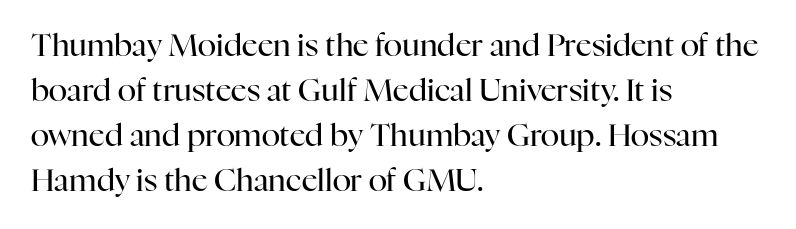
Proportional: the letters do not fall into vertical columns. Check under the words: just untouched page. The lines are quadded left. Weight class: somewhere from thin through regular. The type family on display is of the serif kind.
